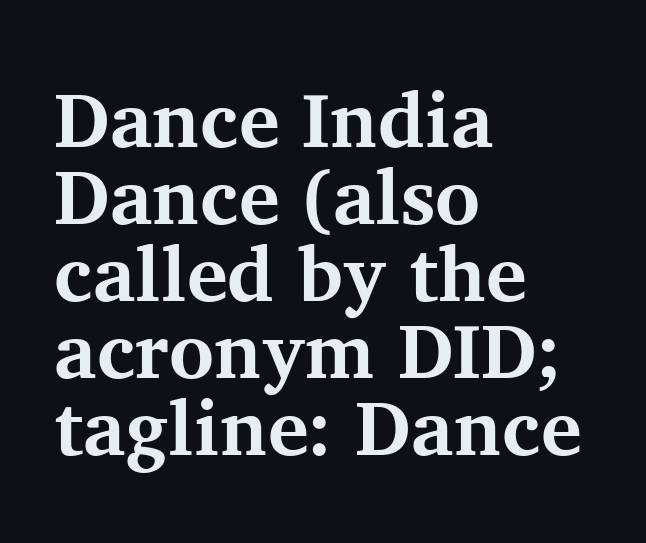
This sample is left-justified, so line endings fall wherever the words run out. The rendering uses natural spacing where letterforms have individual widths. The line texture is even and compact thanks to regular tracking. Thick stems and heavy bowls — unmistakably bold. Words float on clear page, feet unadorned.
